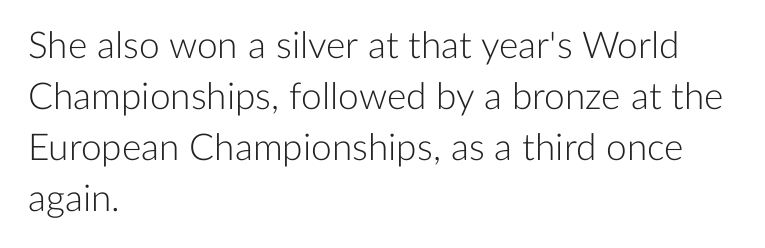
The image shows 37 px light sans-serif type, upright; set left-aligned, normal line spacing (1.38x), normal letter spacing, not underlined; low stroke contrast and a medium x-height.
